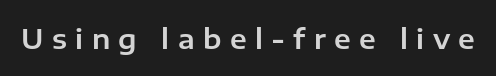
{"italic": "no", "underline": "no", "letter_spacing": "wide", "letter_spacing_em": 0.31, "glyph_px": 27}
